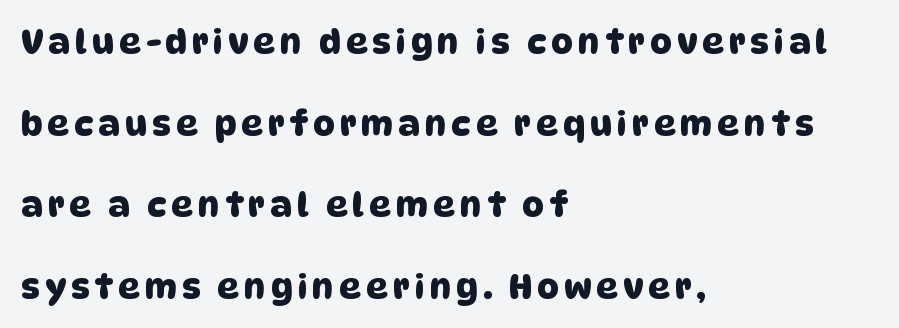
The image shows 34 px sans-serif type; set left-aligned, loose line spacing (2.4x), not underlined; low stroke contrast and a large x-height.
